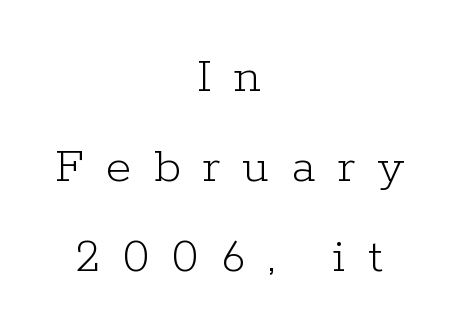
Q: Is the text bold? A: No.
Q: Is the text italic (slanted)? A: No, it is upright.
Q: Is the typeface a serif or a sans-serif typeface? A: Serif.
Q: Is the text underlined? A: No.
Q: How is the paragraph aligned? A: Centered.
Q: Is the spacing between letters normal or unusually wide? A: Unusually wide.
Q: Width (condensed, normal, or wide)? A: Normal.
Q: Stroke contrast? A: Low.
Q: x-height? A: Medium.
Q: Monospaced? A: No.
